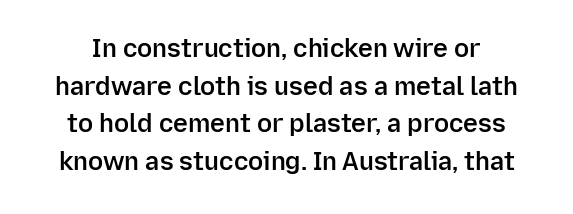
The image shows 25 px text type, upright; set normal line spacing (1.51x), normal letter spacing, not underlined.
